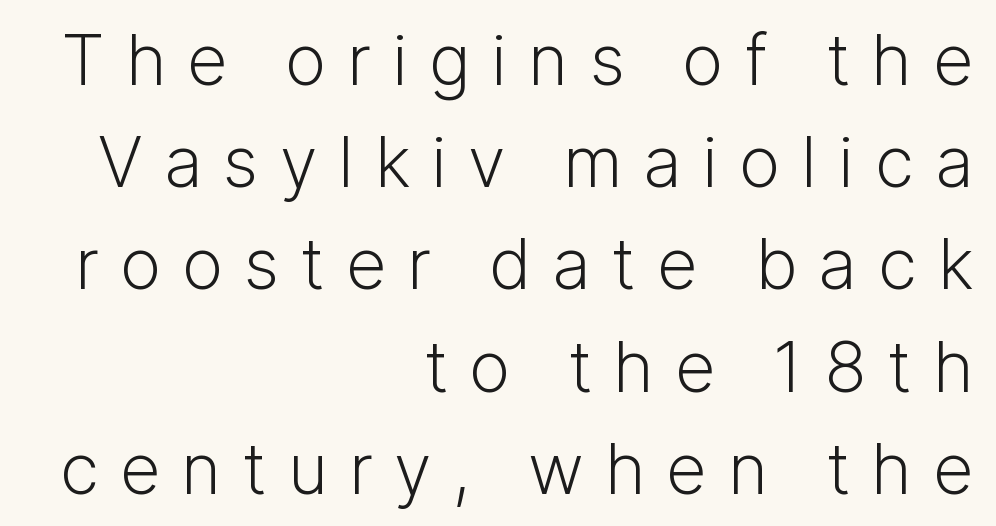
{"serif": "no", "italic": "no", "bold": "no", "weight": "light", "width": "normal", "stroke_contrast": "low", "x_height": "medium", "monospaced": "no", "underline": "no", "align": "right", "line_spacing": "normal", "line_spacing_ratio": 1.46, "letter_spacing": "wide", "letter_spacing_em": 0.3, "glyph_px": 70}
